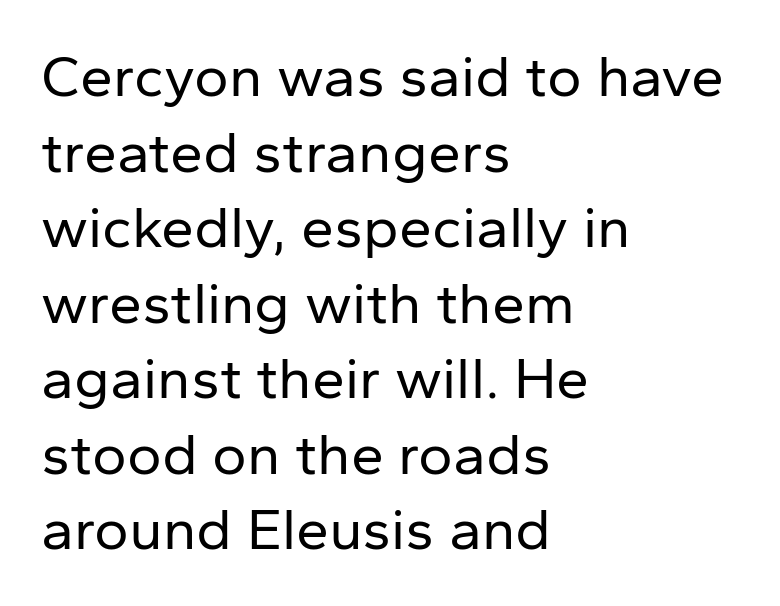
One-word summary of the alignment: left. Clear beneath every line of the passage. The passage shown has conventional tracking throughout. The font sits on the lighter half of the weight spectrum, regular included.
